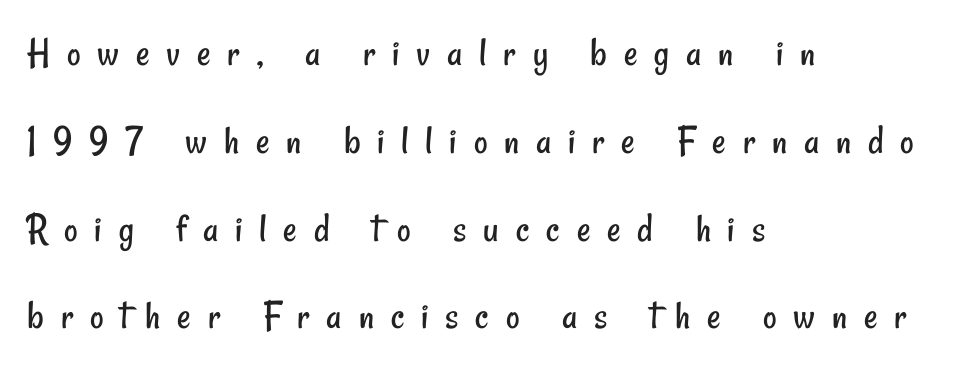
A typesetter would call this heavily tracked-out type. In CSS terms this would be text-align: left. Reading down the column, the eye jumps a long way to each next line. The strip under each line holds only bare page.
